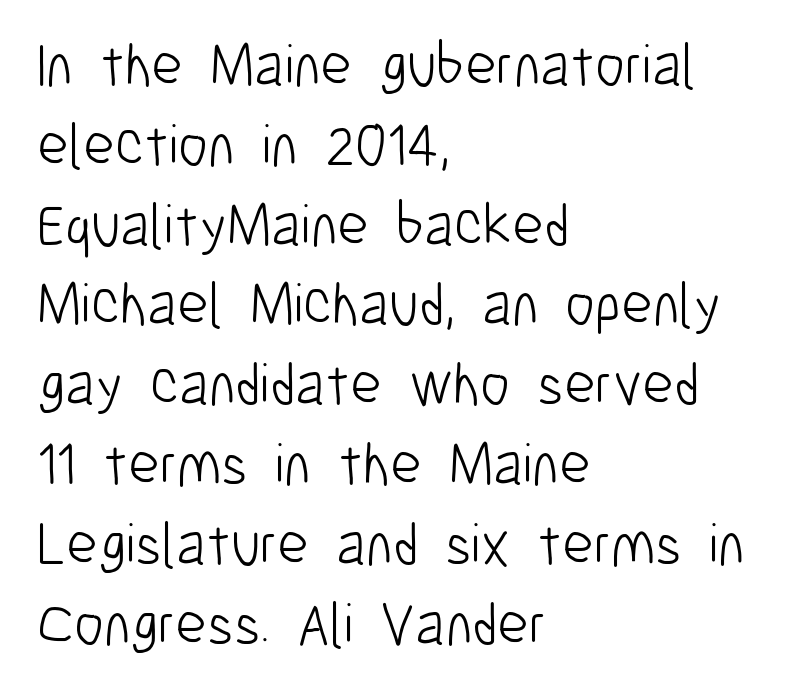
Evenly set lines give the paragraph a standard silhouette. The characters are drawn with everyday or finer stroke widths. The text was rendered using a sans face with plain stroke endings. There is no visible air inserted between adjacent glyphs. This sample has the flowing, uneven cadence of proportional lettering. The rag falls on the right side of this text block.
